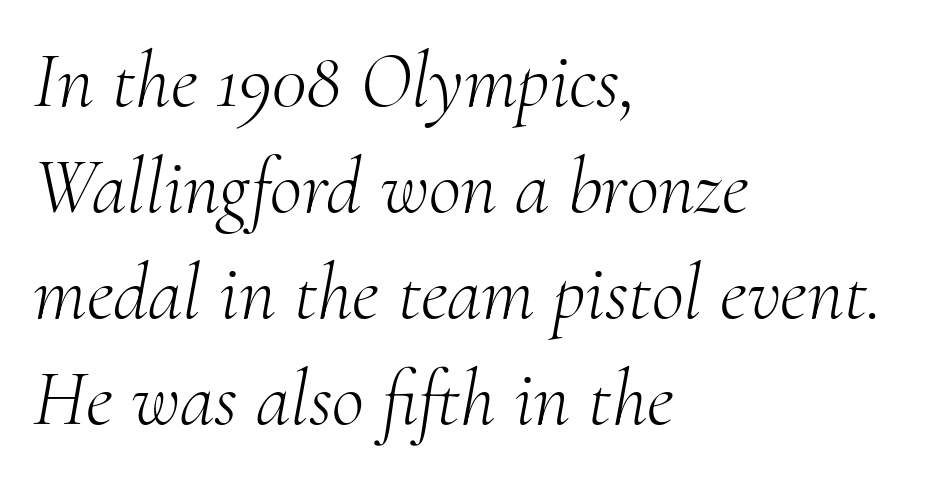
{"serif": "yes", "italic": "yes", "lean": "right", "slant_degrees": 10, "bold": "no", "weight": "light", "width": "normal", "stroke_contrast": "medium", "x_height": "small", "monospaced": "no", "underline": "no", "align": "left", "line_spacing": "normal", "line_spacing_ratio": 1.34, "letter_spacing": "normal", "letter_spacing_em": 0.0, "glyph_px": 79}
